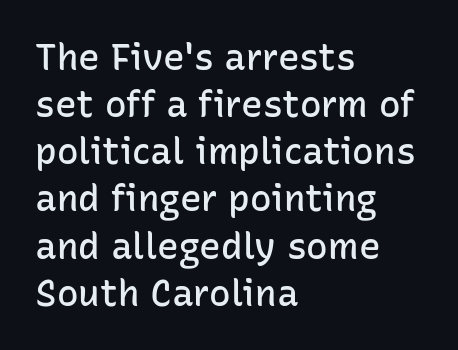
The image shows 36 px semibold sans-serif type, upright; set left-aligned, normal line spacing (1.31x), normal letter spacing, not underlined; low stroke contrast and a medium x-height.
